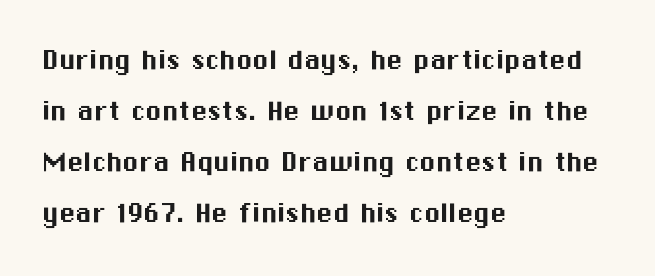
{"serif": "no", "italic": "no", "width": "normal", "stroke_contrast": "medium", "x_height": "medium", "monospaced": "no", "underline": "no", "align": "left", "line_spacing": "normal", "line_spacing_ratio": 1.55, "letter_spacing": "normal", "letter_spacing_em": 0.0, "glyph_px": 33}
